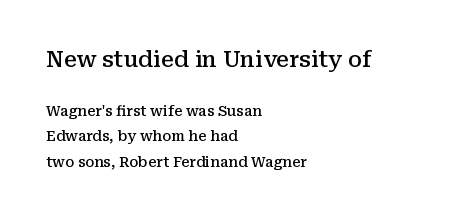
The image shows 22 px text type, upright; set left-aligned, line spacing 1.8x, normal letter spacing, not underlined; the first (top) block is 1.57x larger.
